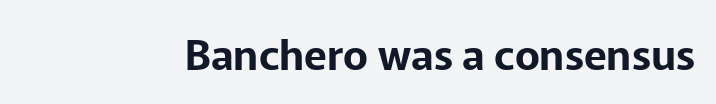
Q: Is the text italic (slanted)? A: No, it is upright.
Q: Is the typeface a serif or a sans-serif typeface? A: Sans-serif.
Q: Is the text underlined? A: No.
Q: Is the spacing between letters normal or unusually wide? A: Normal.
Q: Width (condensed, normal, or wide)? A: Normal.
Q: Stroke contrast? A: Low.
Q: x-height? A: Medium.
Q: Monospaced? A: No.
